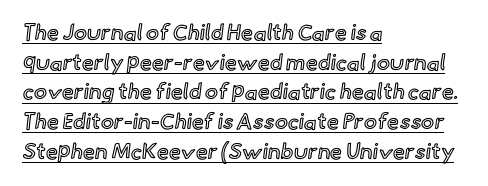
{"underline": "yes", "align": "left", "line_spacing": "normal", "line_spacing_ratio": 1.35, "letter_spacing": "normal", "letter_spacing_em": 0.0, "glyph_px": 22}
